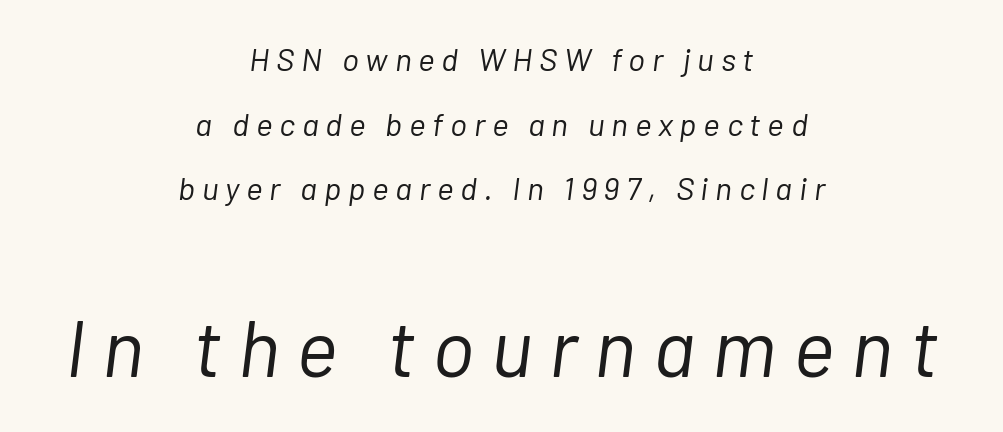
Q: Is the text bold? A: No.
Q: Is the text italic (slanted)? A: Yes, it leans right by about 7 degrees.
Q: Is the text underlined? A: No.
Q: How is the paragraph aligned? A: Centered.
Q: Is the spacing between letters normal or unusually wide? A: Unusually wide.
Q: Is the spacing between lines tight, normal or loose? A: Loose.
Q: Which block of text is set in a larger size, the first (top) or the second (bottom)? A: The second (bottom) one.
Q: Width (condensed, normal, or wide)? A: Normal.
Q: Stroke contrast? A: Low.
Q: x-height? A: Medium.
Q: Monospaced? A: No.
